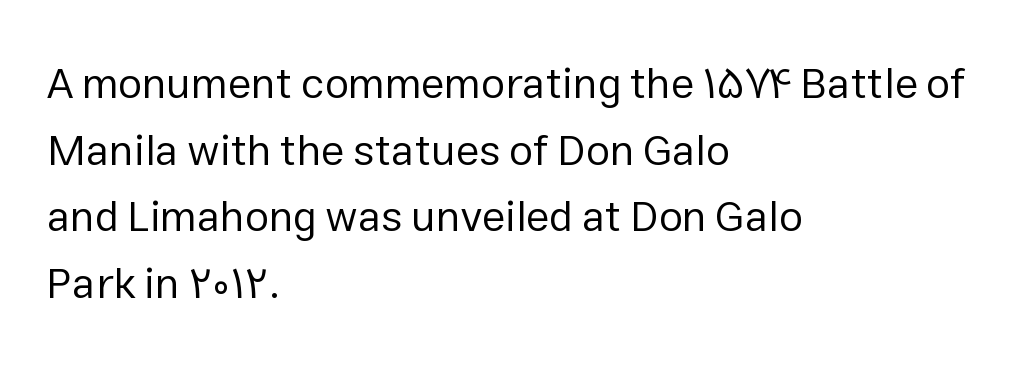
Nothing sits at the stroke ends, so this counts as sans-serif. The letters advance in unequal steps, a hallmark of proportional type. Here the glyphs are tracked normally, forming tight word shapes. The lettering stays uniformly vertical, giving the passage a roman look. The face looks like a standard text weight, possibly lighter. This rendering uses left alignment, leaving the right contour irregular.
